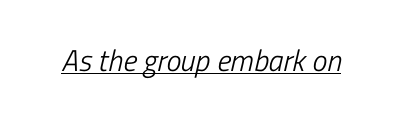
The face used here is rendered with its standard letterfit. The rendering applies a slant to the glyphs. Like a heading marked for emphasis, these lines bear an underscore. Here the designer chose a conventional face with non-uniform glyph widths.
